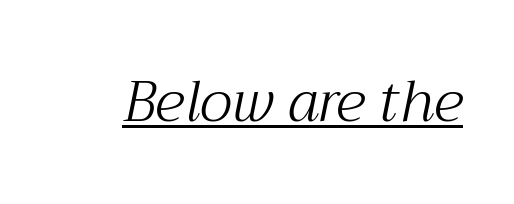
You can tell it's italic because the verticals aren't actually vertical. The words here are underlined. Does extra space separate the letters? No, they use regular spacing. Note: serifs present on the glyphs.
